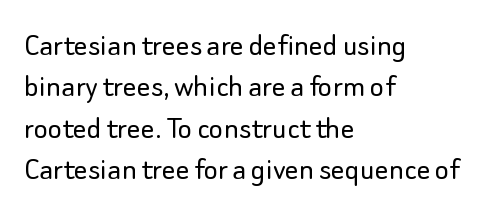
The image shows 34 px light sans-serif type, upright; set left-aligned, line spacing 1.22x, normal letter spacing, not underlined; low stroke contrast and a small x-height.
